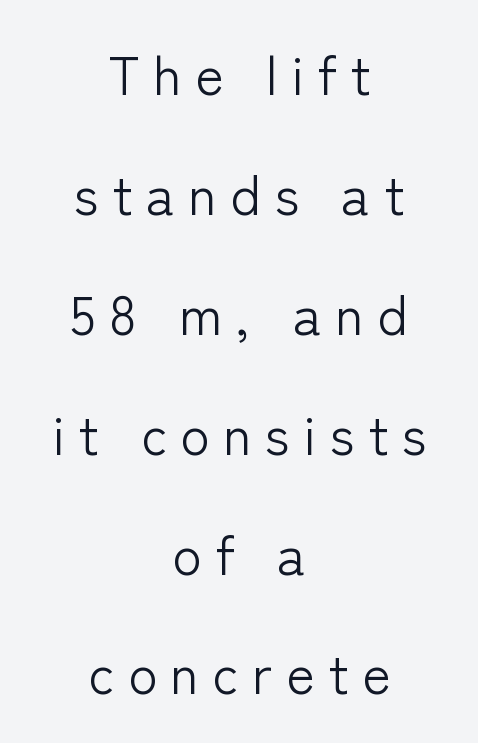
Each new line begins a long way beneath the previous one. Underlining? Definitely not there. This sample uses an upright cut, with every glyph sitting square on the baseline. What kind of face is this? One without serifs — a sans. The passage shown is not bold in any degree.
